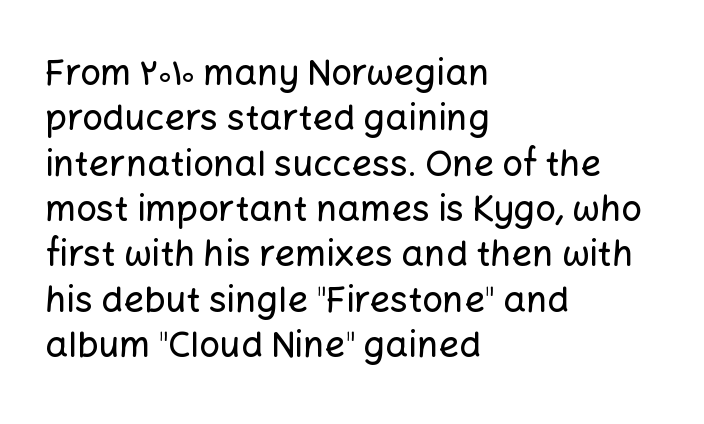
Words float on clear page, feet unadorned. Caption: standard tracking, unaltered. The lines are quadded left. The line-height multiplier appears to be the usual default.
